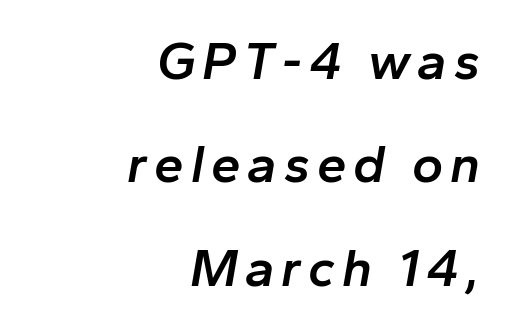
The image shows 53 px semibold type, italic (leaning right); set right-aligned, loose line spacing (1.95x), not underlined; low stroke contrast and a medium x-height.
